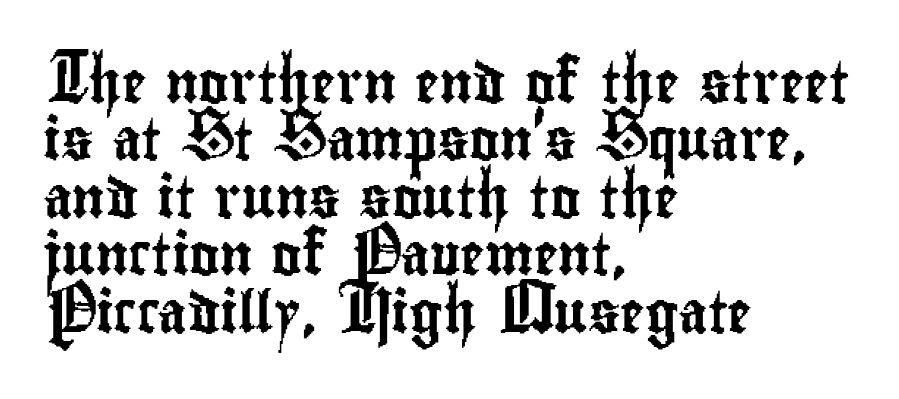
Q: Is the text italic (slanted)? A: No, it is upright.
Q: Is the typeface a serif or a sans-serif typeface? A: Sans-serif.
Q: Is the text underlined? A: No.
Q: How is the paragraph aligned? A: Left-aligned.
Q: Is the spacing between letters normal or unusually wide? A: Normal.
Q: Is the spacing between lines tight, normal or loose? A: Normal.
Q: Width (condensed, normal, or wide)? A: Condensed.
Q: Stroke contrast? A: Low.
Q: x-height? A: Small.
Q: Monospaced? A: No.
